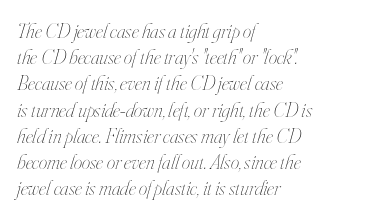
The paragraph shown leans on its left margin. These lines keep a tight, regular rhythm from letter to letter. The lines sit at an ordinary, default distance from one another. Caption: face not bold, strokes unweighted. Nobody drew a line under any word here.
